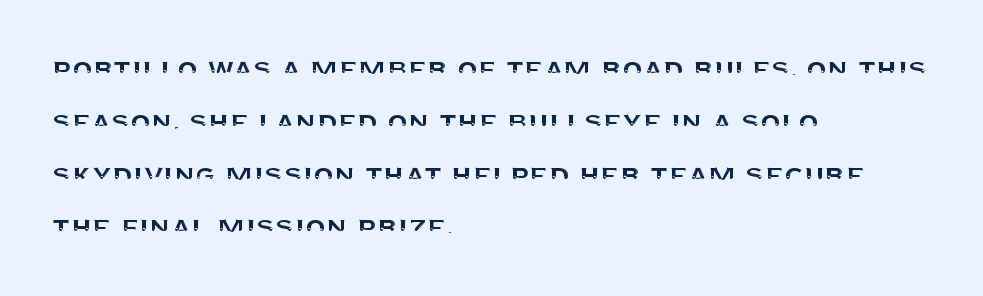
Q: Is the text italic (slanted)? A: No, it is upright.
Q: Is the typeface a serif or a sans-serif typeface? A: Sans-serif.
Q: Is the text underlined? A: No.
Q: How is the paragraph aligned? A: Left-aligned.
Q: Is the spacing between letters normal or unusually wide? A: Normal.
Q: Is the spacing between lines tight, normal or loose? A: Normal.
Q: Width (condensed, normal, or wide)? A: Normal.
Q: Stroke contrast? A: Medium.
Q: x-height? A: Large.
Q: Monospaced? A: No.
